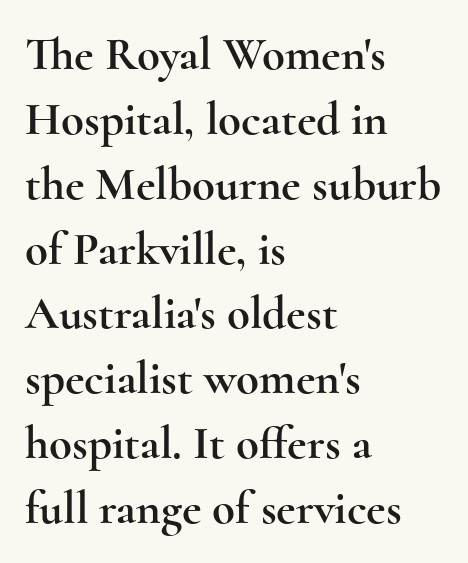
{"serif": "yes", "italic": "no", "width": "wide", "x_height": "small", "monospaced": "no", "underline": "no", "align": "left", "line_spacing": "normal", "line_spacing_ratio": 1.38, "letter_spacing": "normal", "letter_spacing_em": 0.0, "glyph_px": 47}
